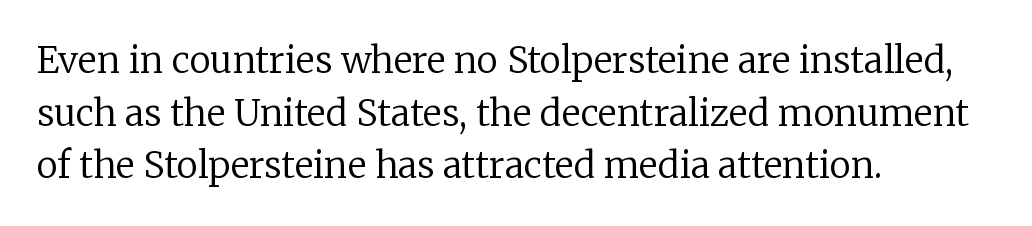
Q: Is the text bold? A: No.
Q: Is the text italic (slanted)? A: No, it is upright.
Q: Is the typeface a serif or a sans-serif typeface? A: Serif.
Q: Is the text underlined? A: No.
Q: How is the paragraph aligned? A: Left-aligned.
Q: Is the spacing between letters normal or unusually wide? A: Normal.
Q: Is the spacing between lines tight, normal or loose? A: Normal.
Q: Width (condensed, normal, or wide)? A: Normal.
Q: Stroke contrast? A: Low.
Q: x-height? A: Medium.
Q: Monospaced? A: No.
